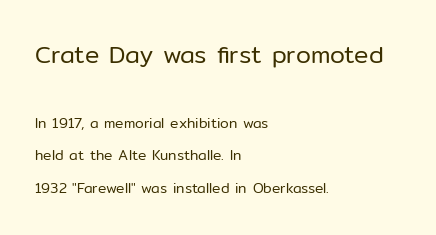
Airy leading. The setting favours the left margin, as ordinary paragraphs usually do. The letters sit at their default tracking, neither squeezed nor spread. Only glyphs here, with clear space below each row. Two sizes are in play, and the larger belongs to the first block. Counters stay open thanks to moderate or lighter strokes.
